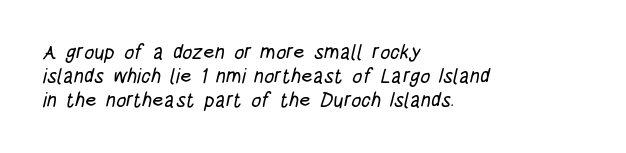
Words appear dense and cohesive because spacing is normal. The text block is weighted toward the left margin, trailing off unevenly rightward. The strip under each line holds only bare page.
